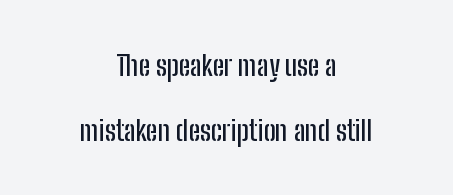
{"serif": "no", "italic": "no", "width": "condensed", "stroke_contrast": "low", "x_height": "medium", "monospaced": "no", "underline": "no", "align": "center", "line_spacing": "loose", "line_spacing_ratio": 2.31, "letter_spacing": "normal", "letter_spacing_em": 0.0, "glyph_px": 28}
